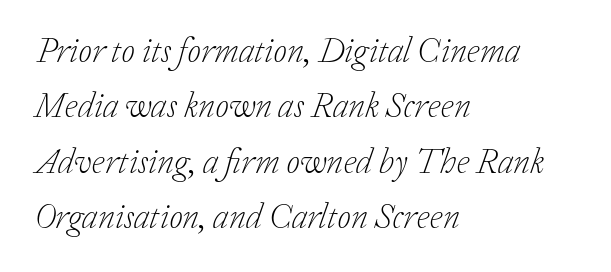
Q: Is the text bold? A: No.
Q: Is the text italic (slanted)? A: Yes, it leans right by about 20 degrees.
Q: Is the typeface a serif or a sans-serif typeface? A: Serif.
Q: Is the text underlined? A: No.
Q: How is the paragraph aligned? A: Left-aligned.
Q: Is the spacing between letters normal or unusually wide? A: Normal.
Q: Is the spacing between lines tight, normal or loose? A: Normal.
Q: Width (condensed, normal, or wide)? A: Normal.
Q: Stroke contrast? A: Low.
Q: x-height? A: Medium.
Q: Monospaced? A: No.
